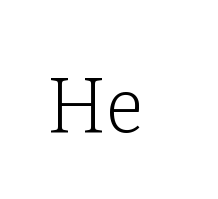
{"serif": "yes", "italic": "no", "bold": "no", "weight": "light", "width": "normal", "stroke_contrast": "low", "x_height": "medium", "monospaced": "no", "underline": "no", "letter_spacing": "normal", "letter_spacing_em": 0.0, "glyph_px": 77}
